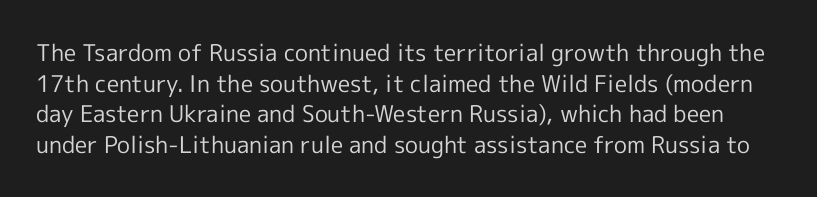
Q: Is the text bold? A: No.
Q: Is the text italic (slanted)? A: No, it is upright.
Q: Is the text underlined? A: No.
Q: Is the spacing between letters normal or unusually wide? A: Normal.
Q: Is the spacing between lines tight, normal or loose? A: Normal.
